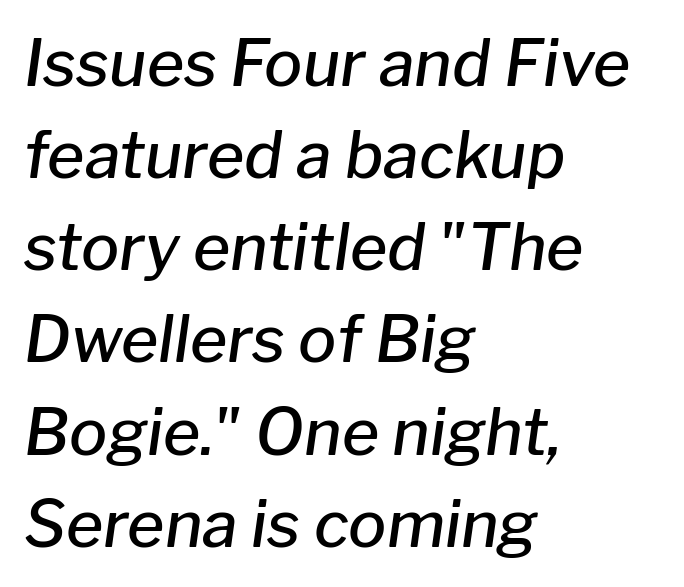
Q: Is the text bold? A: Semi-bold.
Q: Is the text italic (slanted)? A: Yes, it leans right by about 8 degrees.
Q: Is the text underlined? A: No.
Q: How is the paragraph aligned? A: Left-aligned.
Q: Is the spacing between letters normal or unusually wide? A: Normal.
Q: Is the spacing between lines tight, normal or loose? A: Normal.
Q: Width (condensed, normal, or wide)? A: Normal.
Q: Stroke contrast? A: Low.
Q: x-height? A: Medium.
Q: Monospaced? A: No.
